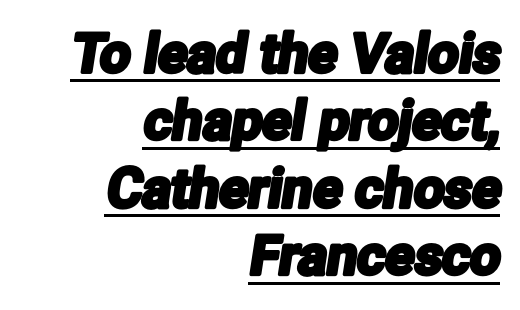
Q: Is the typeface a serif or a sans-serif typeface? A: Sans-serif.
Q: Is the text underlined? A: Yes.
Q: How is the paragraph aligned? A: Right-aligned.
Q: Is the spacing between letters normal or unusually wide? A: Normal.
Q: Is the spacing between lines tight, normal or loose? A: Normal.
Q: Width (condensed, normal, or wide)? A: Condensed.
Q: Stroke contrast? A: Low.
Q: x-height? A: Medium.
Q: Monospaced? A: No.
